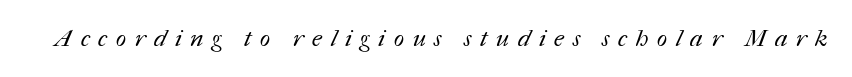
Q: Is the text bold? A: No.
Q: Is the text underlined? A: No.
Q: Is the spacing between letters normal or unusually wide? A: Unusually wide.
